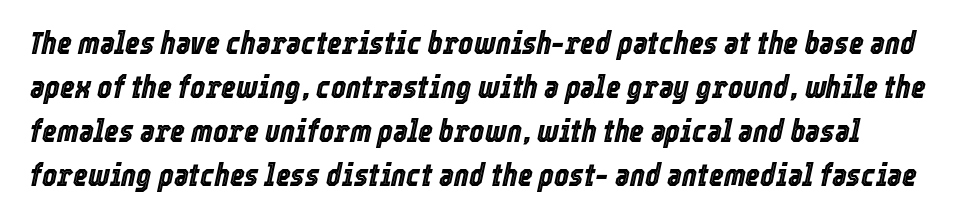
{"italic": "yes", "lean": "right", "slant_degrees": 12, "width": "condensed", "x_height": "medium", "monospaced": "no", "underline": "no", "line_spacing": "normal", "line_spacing_ratio": 1.37, "letter_spacing": "normal", "letter_spacing_em": 0.0, "glyph_px": 32}
